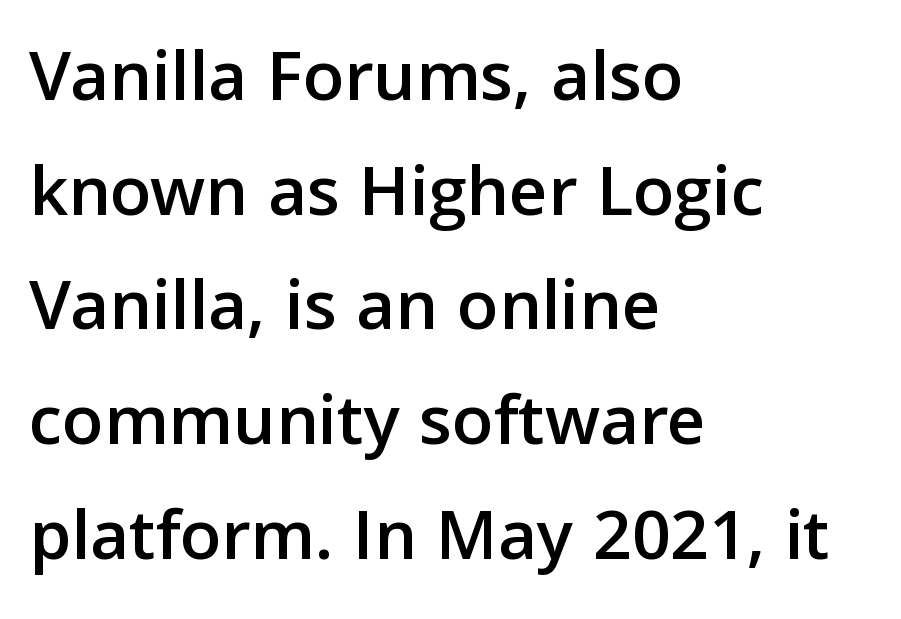
The image shows 75 px sans-serif type, upright; set left-aligned, normal line spacing (1.53x), normal letter spacing, not underlined; low stroke contrast and a medium x-height.
